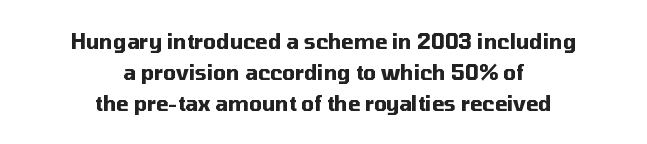
The image shows 20 px bold type, upright; set centered, normal line spacing (1.55x), normal letter spacing, not underlined.
